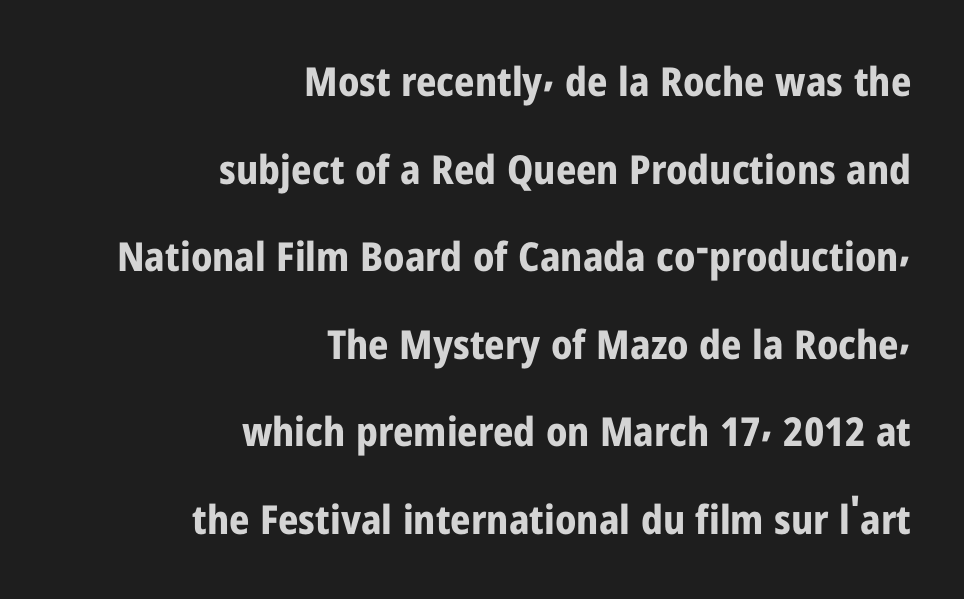
Q: Is the text bold? A: Yes.
Q: Is the text italic (slanted)? A: No, it is upright.
Q: Is the typeface a serif or a sans-serif typeface? A: Sans-serif.
Q: Is the text underlined? A: No.
Q: How is the paragraph aligned? A: Right-aligned.
Q: Is the spacing between letters normal or unusually wide? A: Normal.
Q: Is the spacing between lines tight, normal or loose? A: Loose.
Q: Width (condensed, normal, or wide)? A: Condensed.
Q: Stroke contrast? A: Low.
Q: x-height? A: Medium.
Q: Monospaced? A: No.
